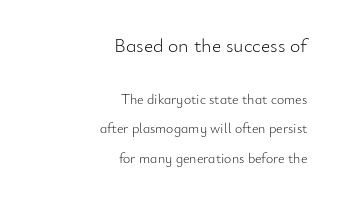
The image shows 20 px text type, upright; set right-aligned, loose line spacing (2.1x), normal letter spacing, not underlined; the first (top) block is 1.43x larger.
